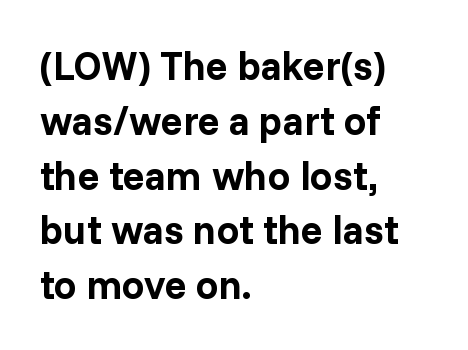
Q: Is the text bold? A: Yes.
Q: Is the text italic (slanted)? A: No, it is upright.
Q: Is the typeface a serif or a sans-serif typeface? A: Sans-serif.
Q: Is the text underlined? A: No.
Q: How is the paragraph aligned? A: Left-aligned.
Q: Is the spacing between letters normal or unusually wide? A: Normal.
Q: Is the spacing between lines tight, normal or loose? A: Normal.
Q: Width (condensed, normal, or wide)? A: Normal.
Q: Stroke contrast? A: Low.
Q: x-height? A: Medium.
Q: Monospaced? A: No.
